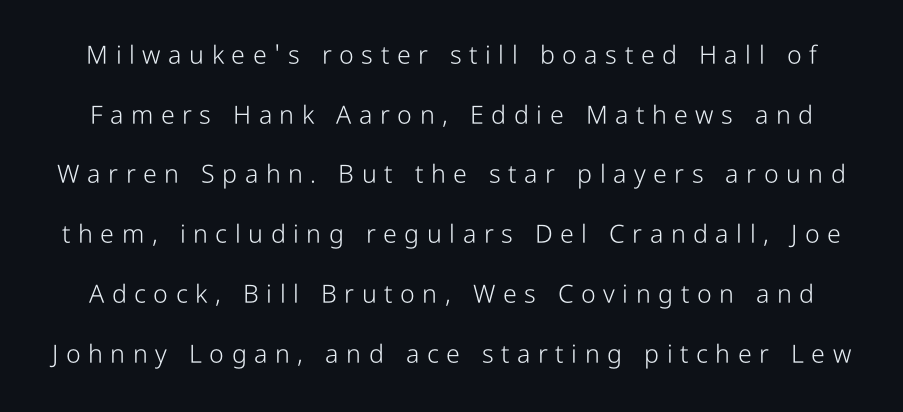
Q: Is the text bold? A: No.
Q: Is the text italic (slanted)? A: No, it is upright.
Q: Is the text underlined? A: No.
Q: Is the spacing between letters normal or unusually wide? A: Unusually wide.
Q: Is the spacing between lines tight, normal or loose? A: Loose.
